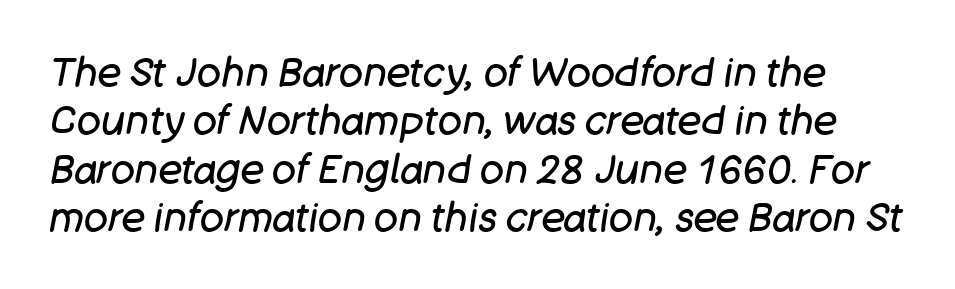
{"italic": "yes", "lean": "right", "slant_degrees": 11, "bold": "no", "weight": "regular", "width": "normal", "stroke_contrast": "low", "x_height": "large", "monospaced": "no", "underline": "no", "line_spacing_ratio": 1.21, "letter_spacing": "normal", "letter_spacing_em": 0.0, "glyph_px": 40}
